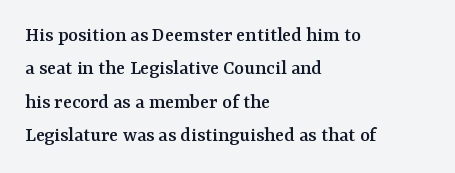
The image shows 21 px text type, upright; set left-aligned, normal line spacing (1.59x), normal letter spacing, not underlined.
